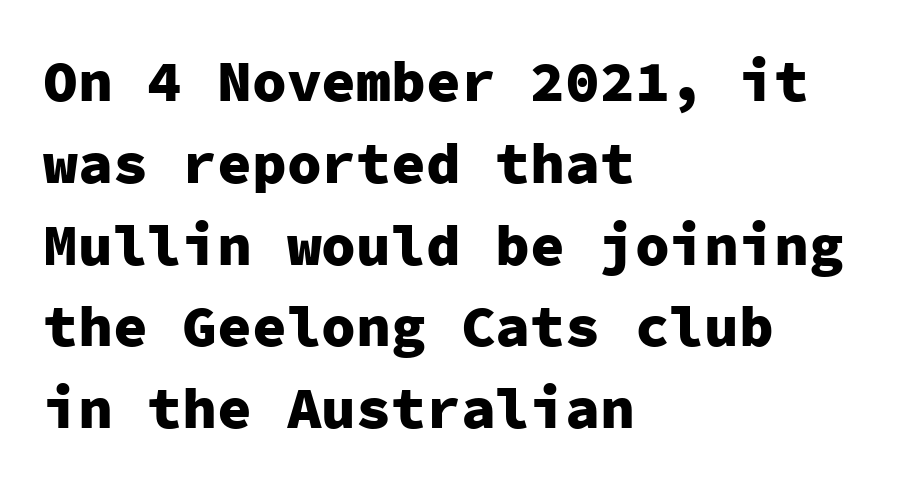
{"serif": "no", "italic": "no", "bold": "yes", "weight": "heavy", "width": "normal", "stroke_contrast": "low", "x_height": "medium", "monospaced": "yes", "underline": "no", "align": "left", "line_spacing": "normal", "line_spacing_ratio": 1.41, "letter_spacing": "normal", "letter_spacing_em": 0.0, "glyph_px": 58}
